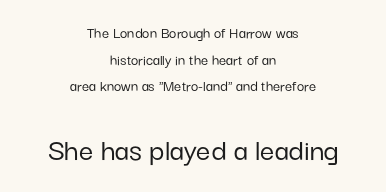
Q: Is the text italic (slanted)? A: No, it is upright.
Q: Is the typeface a serif or a sans-serif typeface? A: Sans-serif.
Q: Is the text underlined? A: No.
Q: How is the paragraph aligned? A: Centered.
Q: Is the spacing between letters normal or unusually wide? A: Normal.
Q: Is the spacing between lines tight, normal or loose? A: Normal.
Q: Which block of text is set in a larger size, the first (top) or the second (bottom)? A: The second (bottom) one.
Q: Width (condensed, normal, or wide)? A: Normal.
Q: Stroke contrast? A: Low.
Q: x-height? A: Medium.
Q: Monospaced? A: No.
